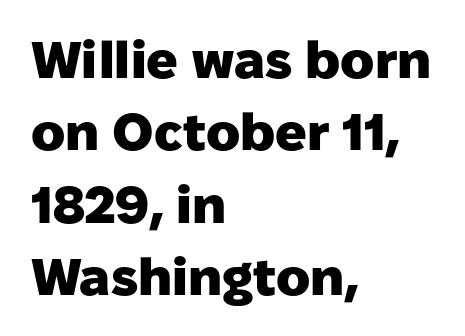
The axis of the letterforms is exactly vertical. Serifs: no, the terminals of the letterforms are clean. Proportional: the letters do not fall into vertical columns. A bare baseline throughout the passage. These lines are set flush left with a ragged right edge.
